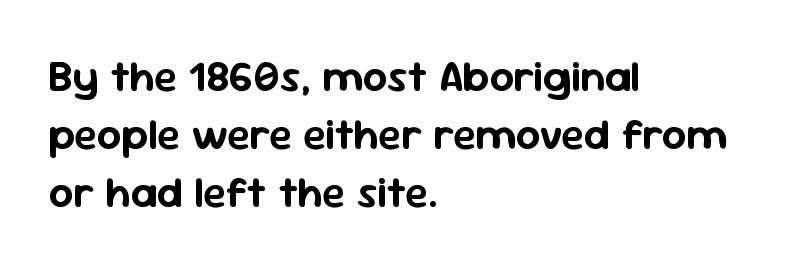
{"serif": "no", "italic": "no", "width": "normal", "stroke_contrast": "low", "x_height": "medium", "monospaced": "no", "underline": "no", "align": "left", "line_spacing": "normal", "line_spacing_ratio": 1.35, "letter_spacing": "normal", "letter_spacing_em": 0.0, "glyph_px": 43}
